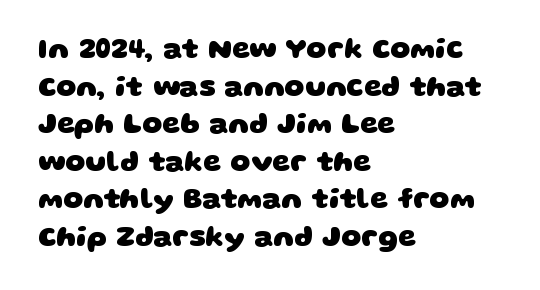
{"serif": "no", "bold": "yes", "weight": "heavy", "width": "wide", "stroke_contrast": "low", "x_height": "large", "monospaced": "no", "underline": "no", "align": "left", "line_spacing": "normal", "line_spacing_ratio": 1.34, "letter_spacing": "normal", "letter_spacing_em": 0.0, "glyph_px": 28}
